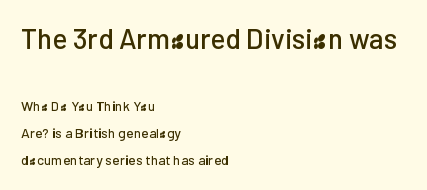
The designer went with a sans here, leaving each stem footless. The lettering stays uniformly vertical, giving the passage a roman look. Tracking value appears to be zero — textbook default spacing. Line starts are locked; line ends wander.
